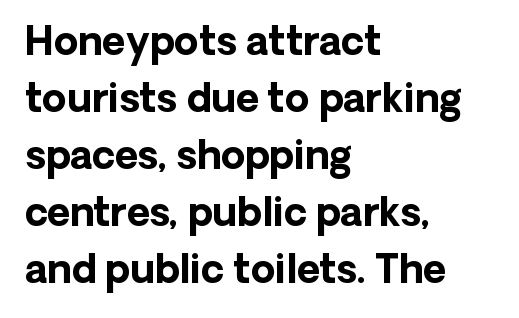
Q: Is the text bold? A: Yes.
Q: Is the text italic (slanted)? A: No, it is upright.
Q: Is the typeface a serif or a sans-serif typeface? A: Sans-serif.
Q: Is the text underlined? A: No.
Q: How is the paragraph aligned? A: Left-aligned.
Q: Is the spacing between letters normal or unusually wide? A: Normal.
Q: Is the spacing between lines tight, normal or loose? A: Normal.
Q: Width (condensed, normal, or wide)? A: Normal.
Q: Stroke contrast? A: Low.
Q: x-height? A: Medium.
Q: Monospaced? A: No.
